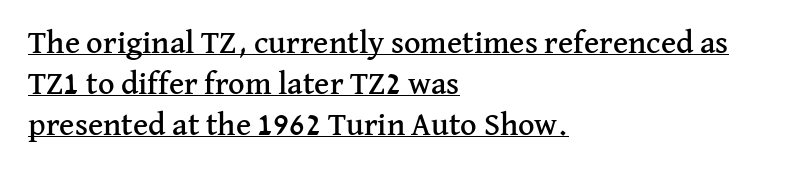
Q: Is the text italic (slanted)? A: No, it is upright.
Q: Is the typeface a serif or a sans-serif typeface? A: Serif.
Q: Is the text underlined? A: Yes.
Q: How is the paragraph aligned? A: Left-aligned.
Q: Is the spacing between letters normal or unusually wide? A: Normal.
Q: Is the spacing between lines tight, normal or loose? A: Normal.
Q: Width (condensed, normal, or wide)? A: Normal.
Q: Stroke contrast? A: Medium.
Q: x-height? A: Medium.
Q: Monospaced? A: No.
